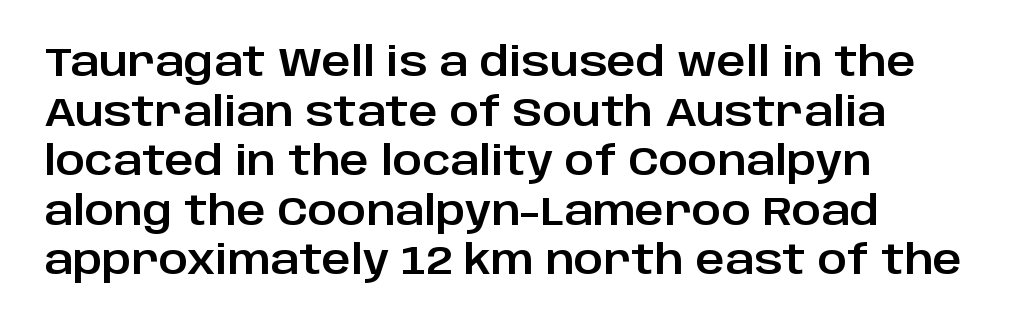
{"serif": "no", "italic": "no", "width": "normal", "stroke_contrast": "low", "x_height": "large", "monospaced": "no", "underline": "no", "align": "left", "line_spacing_ratio": 1.24, "letter_spacing": "normal", "letter_spacing_em": 0.0, "glyph_px": 40}
